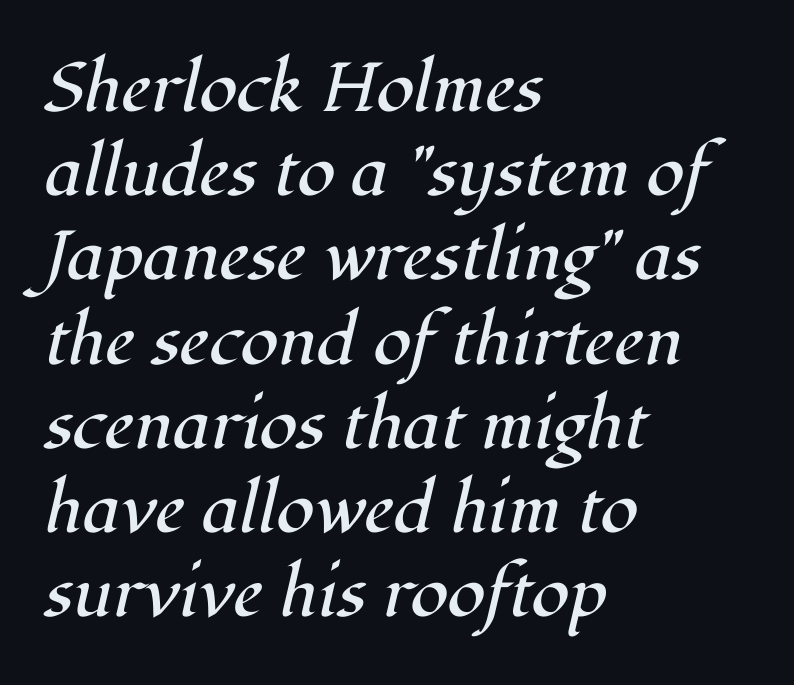
The letterforms sit shoulder to shoulder at normal distance. Old-style or modern, the face here clearly has serifs. The gap between lines stays unmarked. Each letter keeps its own natural width here, so spacing adapts to shape. Quick note: italic. No chunkiness to these letters — they're not bold.
